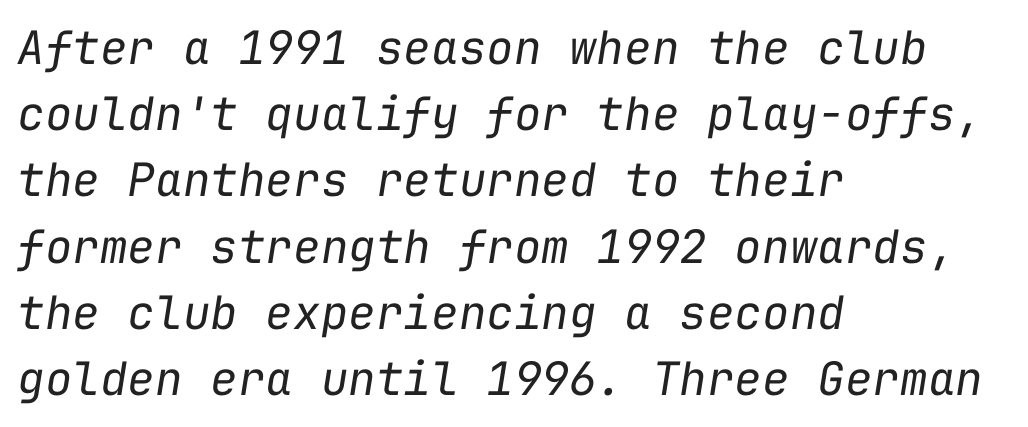
The image shows 46 px regular-weight type, italic (leaning right), monospaced; set left-aligned, normal line spacing (1.44x), normal letter spacing, not underlined; low stroke contrast and a medium x-height.
